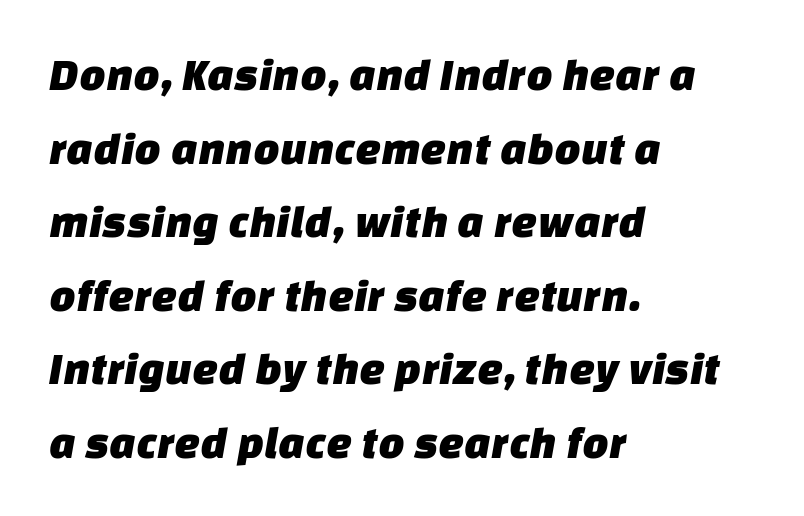
Q: Is the typeface a serif or a sans-serif typeface? A: Sans-serif.
Q: Is the text underlined? A: No.
Q: How is the paragraph aligned? A: Left-aligned.
Q: Is the spacing between letters normal or unusually wide? A: Normal.
Q: Is the spacing between lines tight, normal or loose? A: Normal.
Q: Width (condensed, normal, or wide)? A: Normal.
Q: Stroke contrast? A: Low.
Q: x-height? A: Large.
Q: Monospaced? A: No.
